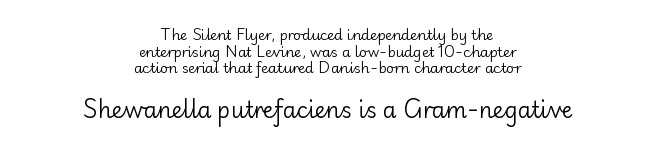
{"italic": "no", "bold": "no", "underline": "no", "align": "center", "line_spacing_ratio": 1.18, "letter_spacing": "normal", "letter_spacing_em": 0.0, "larger_block": "second", "size_ratio": 1.57, "glyph_px": 22}
